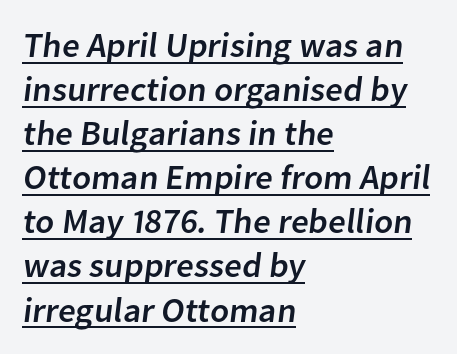
A typesetter would call this proportional, since set widths differ per character. Note: no serifs on the glyphs. Check the space under the baseline: a stroke is drawn there. This sample keeps an unexceptional amount of space between lines. Alignment: flush left. Nobody touched the tracking dial on this one.
